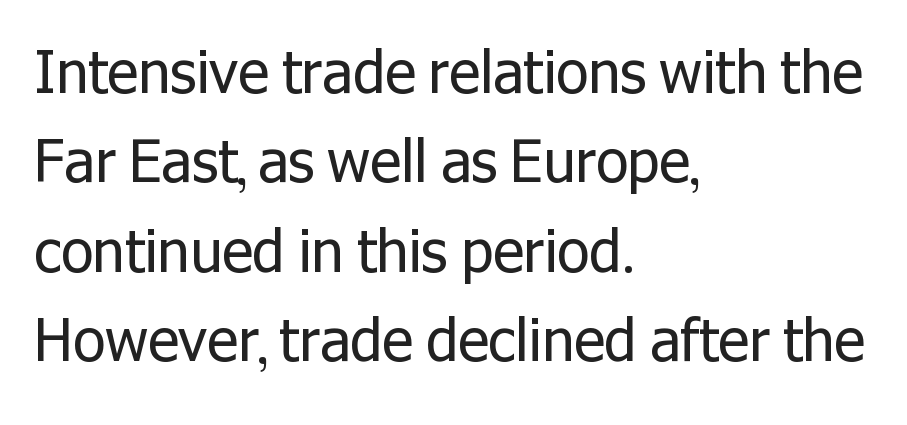
{"serif": "no", "italic": "no", "bold": "no", "weight": "regular", "width": "normal", "stroke_contrast": "low", "x_height": "medium", "monospaced": "no", "underline": "no", "align": "left", "line_spacing": "normal", "line_spacing_ratio": 1.54, "letter_spacing": "normal", "letter_spacing_em": 0.0, "glyph_px": 58}
